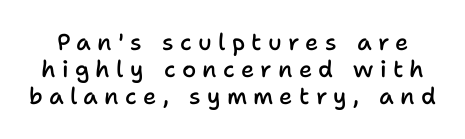
The image shows 23 px text type, upright; set line spacing 1.18x, unusually wide letter spacing (+0.27 em), not underlined.
